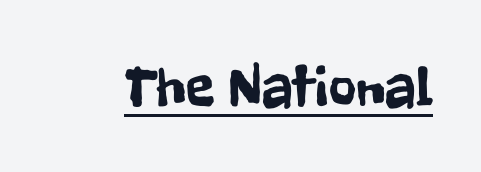
{"serif": "no", "italic": "no", "width": "condensed", "stroke_contrast": "low", "x_height": "medium", "monospaced": "no", "underline": "yes", "letter_spacing": "normal", "letter_spacing_em": 0.0, "glyph_px": 59}
